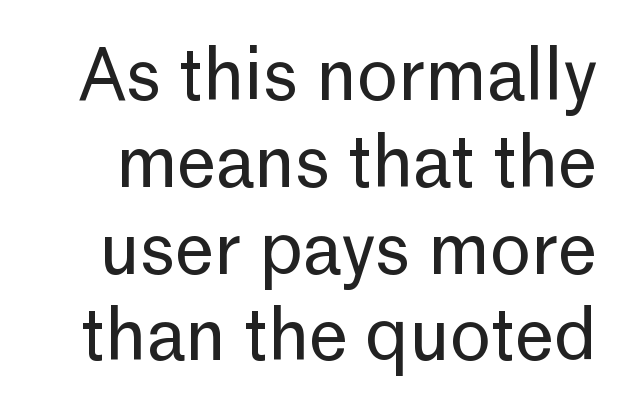
This is sans-serif lettering, the kind often seen on screens and signage. The foot of each line stays bare and open. Here the designer chose a conventional face with non-uniform glyph widths. The passage shown has conventional tracking throughout. You can tell it's not italic because the verticals are truly vertical. The strokes are not fattened; the text isn't bold.
